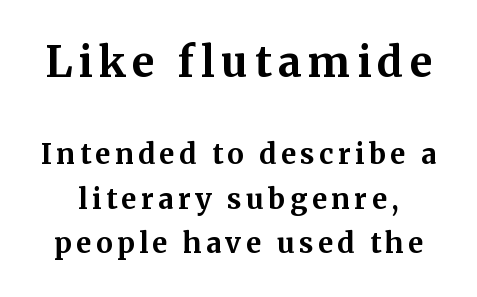
Q: Is the text bold? A: Yes.
Q: Is the text italic (slanted)? A: No, it is upright.
Q: Is the typeface a serif or a sans-serif typeface? A: Serif.
Q: Is the text underlined? A: No.
Q: Is the spacing between lines tight, normal or loose? A: Normal.
Q: Which block of text is set in a larger size, the first (top) or the second (bottom)? A: The first (top) one.
Q: Width (condensed, normal, or wide)? A: Normal.
Q: Stroke contrast? A: Medium.
Q: x-height? A: Medium.
Q: Monospaced? A: No.
